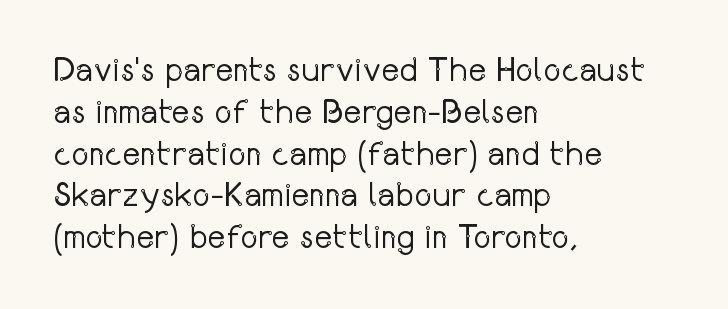
{"serif": "no", "italic": "no", "bold": "no", "weight": "regular", "width": "condensed", "stroke_contrast": "low", "x_height": "medium", "monospaced": "no", "underline": "no", "align": "left", "line_spacing_ratio": 1.23, "letter_spacing": "normal", "letter_spacing_em": 0.0, "glyph_px": 34}
